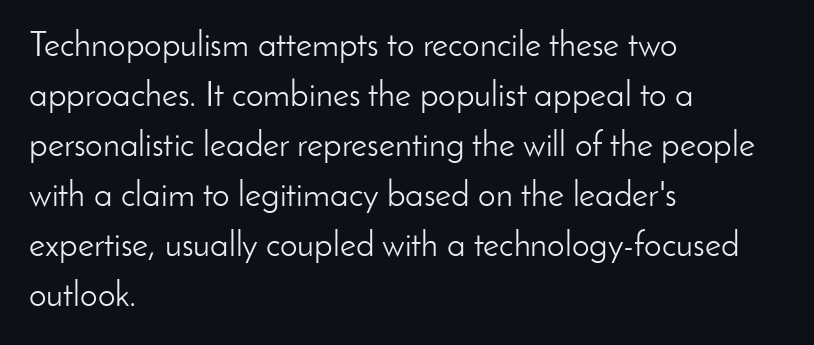
The paragraph shown leans on its left margin. The glyphs are unaccompanied by any horizontal stroke below them. Rendered with straight, roman letterforms. Grotesque or geometric, the face here clearly has no serifs. You could call the tracking neutral — neither tight nor loose.
